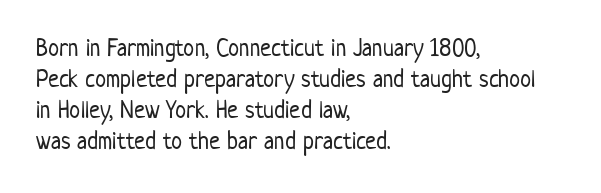
Q: Is the text bold? A: No.
Q: Is the text italic (slanted)? A: No, it is upright.
Q: Is the text underlined? A: No.
Q: How is the paragraph aligned? A: Left-aligned.
Q: Is the spacing between letters normal or unusually wide? A: Normal.
